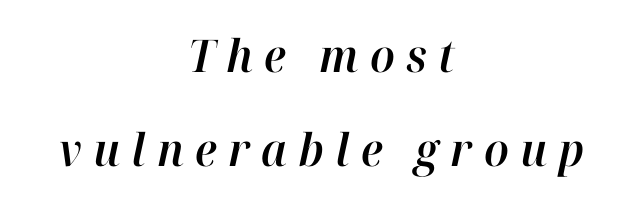
Caption: multi-line text, centered on the measure. An italicized treatment has been applied to the whole sample. Someone cranked the tracking dial way up on this one. The zone under the glyphs is completely vacant. The face used here is proportionally spaced, like ordinary book or web type. Widely set lines give the paragraph a tall, airy silhouette.
